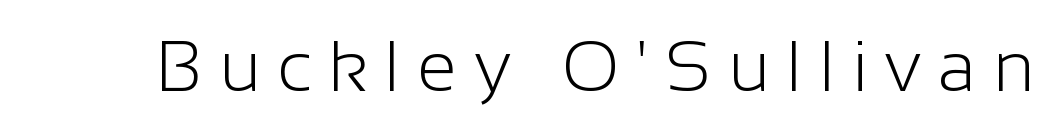
Stems and bowls with no extra thickness — not bold. The glyphs are unaccompanied by any horizontal stroke below them. You could not count columns in this text — the font is proportionally spaced. This is the regular roman posture of the typeface. This rendering employs a face without finishing strokes, i.e., a sans-serif.
